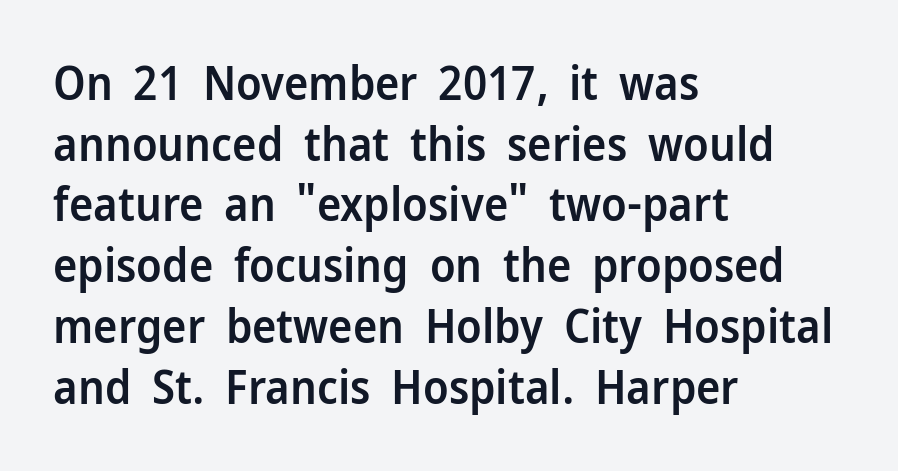
Q: Is the text bold? A: Semi-bold.
Q: Is the text italic (slanted)? A: No, it is upright.
Q: Is the typeface a serif or a sans-serif typeface? A: Sans-serif.
Q: Is the text underlined? A: No.
Q: How is the paragraph aligned? A: Left-aligned.
Q: Is the spacing between letters normal or unusually wide? A: Normal.
Q: Is the spacing between lines tight, normal or loose? A: Normal.
Q: Width (condensed, normal, or wide)? A: Normal.
Q: Stroke contrast? A: Low.
Q: x-height? A: Medium.
Q: Monospaced? A: No.
